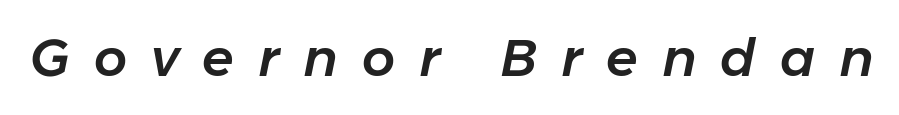
Q: Is the text italic (slanted)? A: Yes, it leans right by about 11 degrees.
Q: Is the text underlined? A: No.
Q: Is the spacing between letters normal or unusually wide? A: Unusually wide.
Q: Width (condensed, normal, or wide)? A: Normal.
Q: Stroke contrast? A: Low.
Q: x-height? A: Medium.
Q: Monospaced? A: No.
